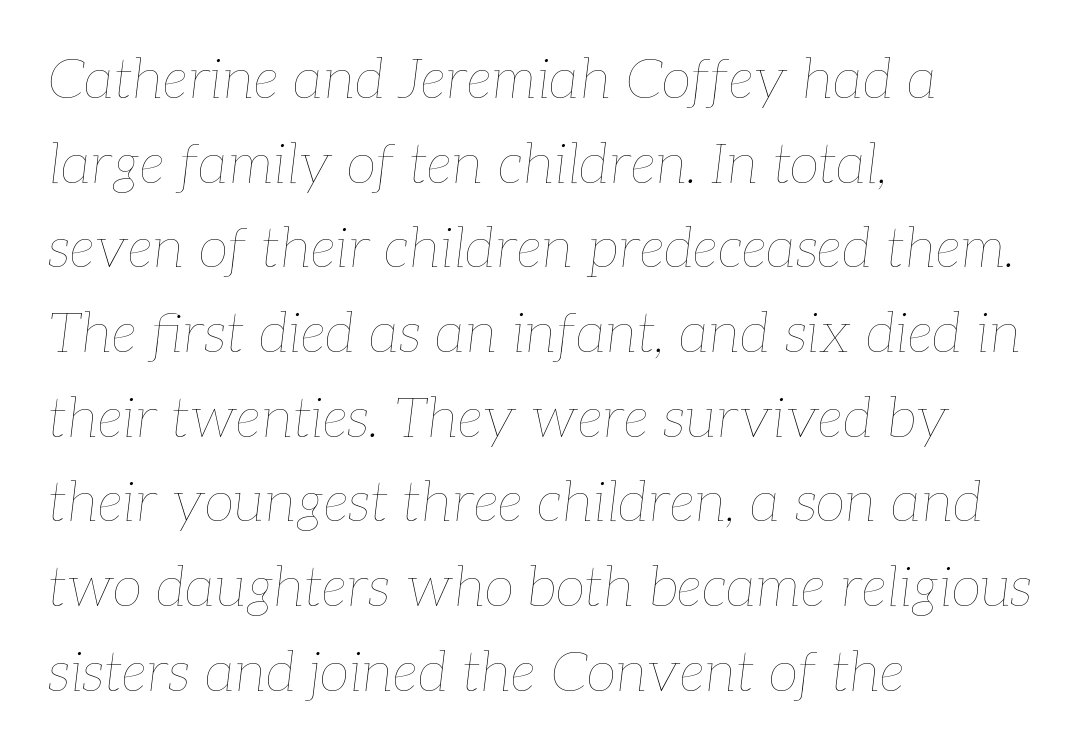
Q: Is the text bold? A: No.
Q: Is the text italic (slanted)? A: Yes, it leans right by about 7 degrees.
Q: Is the text underlined? A: No.
Q: How is the paragraph aligned? A: Left-aligned.
Q: Is the spacing between letters normal or unusually wide? A: Normal.
Q: Is the spacing between lines tight, normal or loose? A: Normal.
Q: Width (condensed, normal, or wide)? A: Normal.
Q: Stroke contrast? A: Low.
Q: x-height? A: Medium.
Q: Monospaced? A: No.
